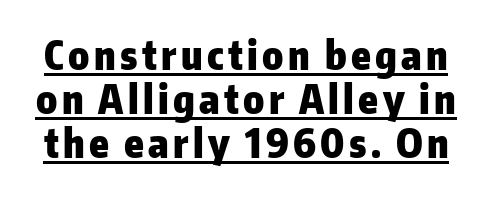
{"serif": "no", "italic": "no", "bold": "yes", "weight": "heavy", "width": "normal", "stroke_contrast": "low", "x_height": "medium", "monospaced": "no", "underline": "yes", "line_spacing": "tight", "line_spacing_ratio": 1.13, "glyph_px": 39}
